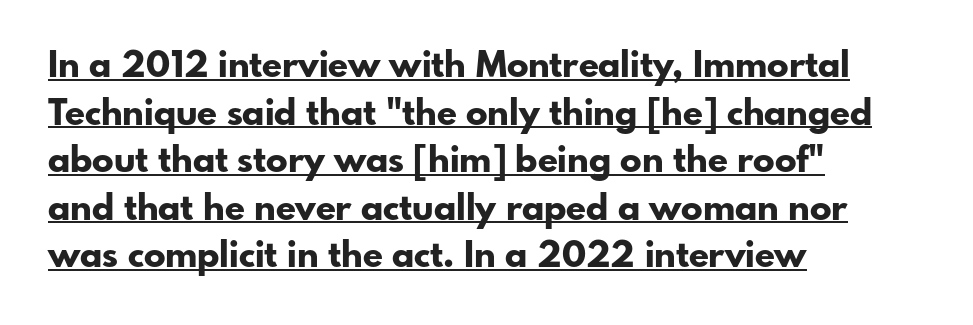
Q: Is the text bold? A: Yes.
Q: Is the text italic (slanted)? A: No, it is upright.
Q: Is the typeface a serif or a sans-serif typeface? A: Sans-serif.
Q: Is the text underlined? A: Yes.
Q: How is the paragraph aligned? A: Left-aligned.
Q: Is the spacing between letters normal or unusually wide? A: Normal.
Q: Is the spacing between lines tight, normal or loose? A: Normal.
Q: Width (condensed, normal, or wide)? A: Normal.
Q: Stroke contrast? A: Low.
Q: x-height? A: Small.
Q: Monospaced? A: No.
